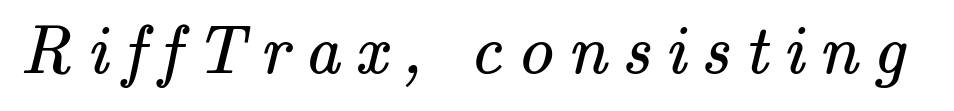
Character widths vary here, with narrow letters taking less room than wide ones. Words float on clear page, feet unadorned. Weight: in the light-to-regular range. This rendering employs a face with finishing strokes, i.e., a serif. These lines have a slow, spaced-out rhythm from letter to letter.
